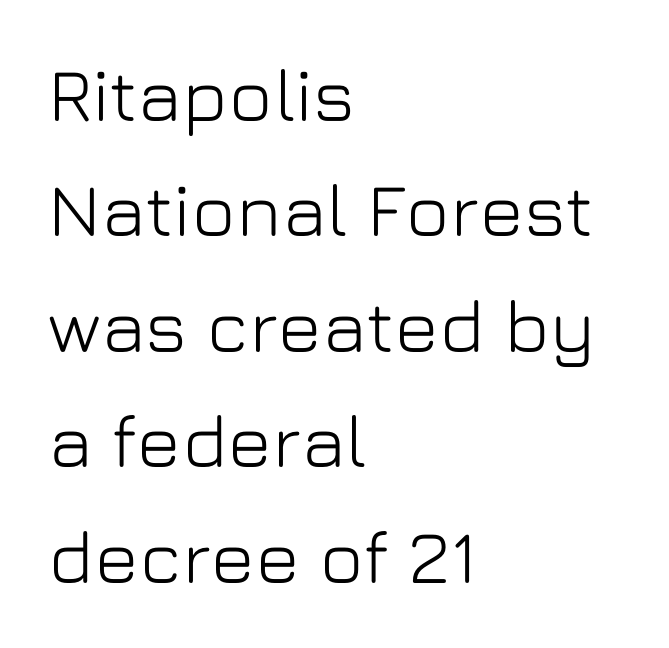
Q: Is the text italic (slanted)? A: No, it is upright.
Q: Is the typeface a serif or a sans-serif typeface? A: Sans-serif.
Q: Is the text underlined? A: No.
Q: How is the paragraph aligned? A: Left-aligned.
Q: Is the spacing between letters normal or unusually wide? A: Normal.
Q: Is the spacing between lines tight, normal or loose? A: Normal.
Q: Width (condensed, normal, or wide)? A: Normal.
Q: Stroke contrast? A: Low.
Q: x-height? A: Medium.
Q: Monospaced? A: No.
